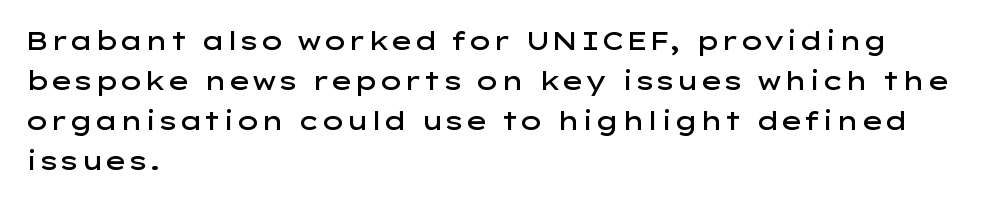
Q: Is the text bold? A: Semi-bold.
Q: Is the text italic (slanted)? A: No, it is upright.
Q: Is the text underlined? A: No.
Q: How is the paragraph aligned? A: Left-aligned.
Q: Is the spacing between letters normal or unusually wide? A: Normal.
Q: Is the spacing between lines tight, normal or loose? A: Normal.
